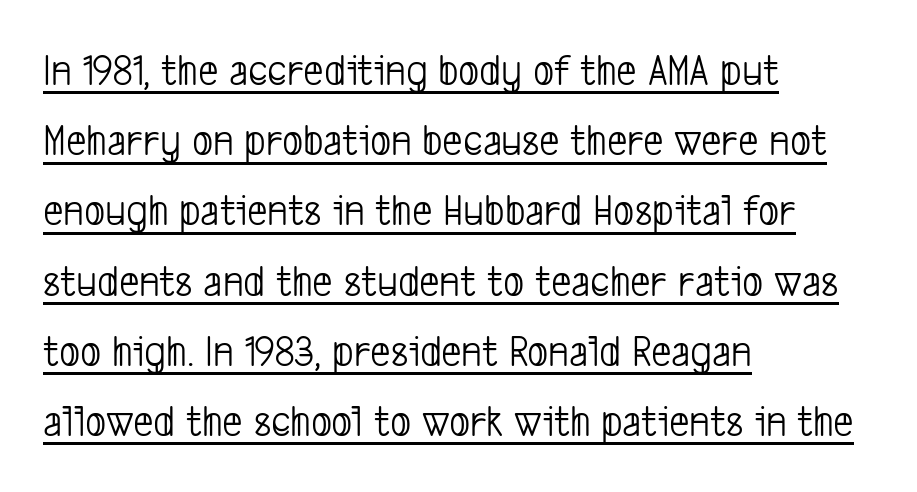
The image shows 45 px light, condensed sans-serif type; set left-aligned, normal line spacing (1.56x), normal letter spacing, underlined; low stroke contrast and a medium x-height.
